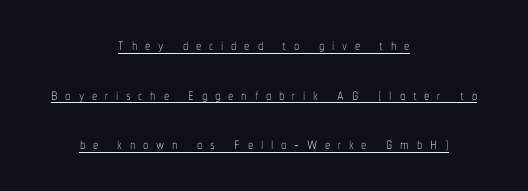
The image shows 21 px text type, upright; set centered, loose line spacing (2.36x), unusually wide letter spacing (+0.37 em), underlined.
